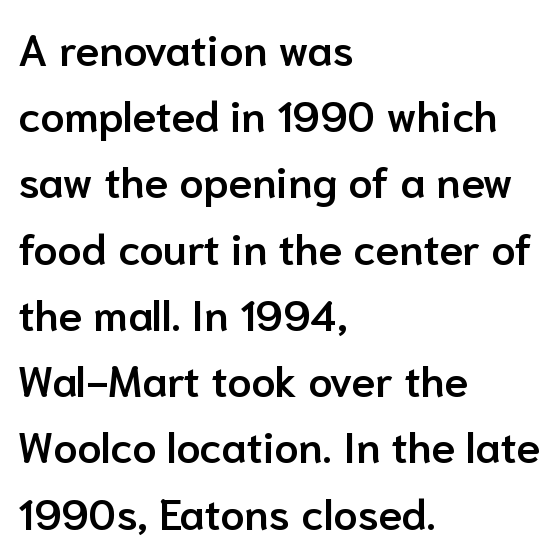
The image shows 43 px semibold sans-serif type, upright; set left-aligned, normal line spacing (1.54x), normal letter spacing, not underlined; low stroke contrast and a medium x-height.
